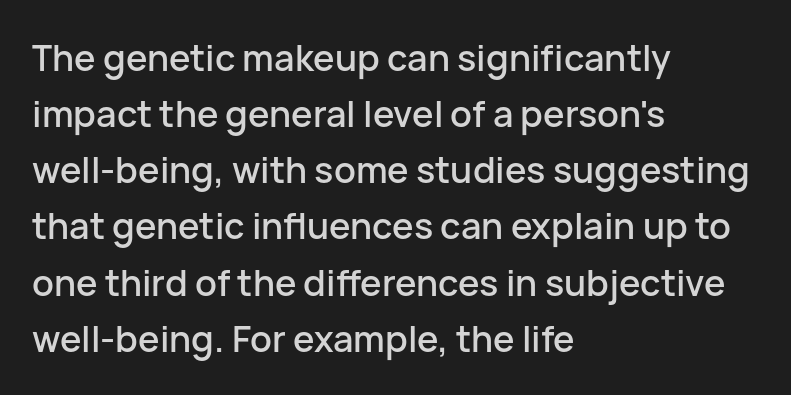
The specimen omits any rule beneath the text block's lines. Standard letterfit; no display-style spreading of the glyphs. Unlike italic type, these characters show no tilt at all. A typesetter would call this proportional, since set widths differ per character. Rows of type keep a routine distance in the vertical direction. Is the block centered? No — it sits flush against the left margin.
